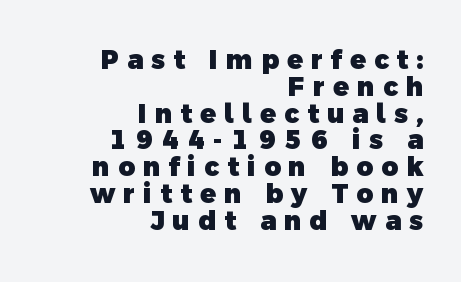
Students, note that the glyphs here are deliberately spaced far apart. The typesetter chose a ragged-left arrangement here. Lines of text with bare space underneath. Stroke thickness is high; the sample reads as a true bold. Honestly, the rows look squashed on top of each other.
